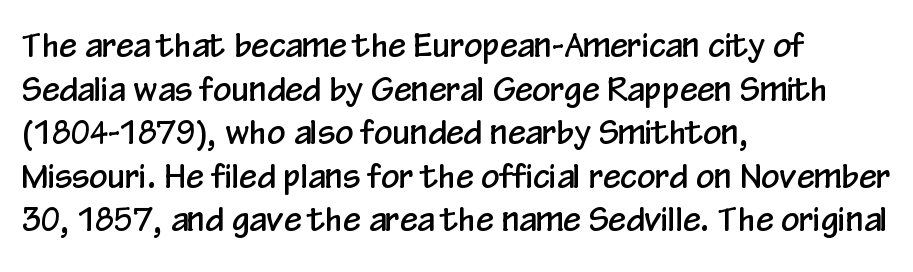
The image shows 32 px condensed sans-serif type, upright; set left-aligned, normal line spacing (1.36x), normal letter spacing, not underlined; low stroke contrast and a medium x-height.
